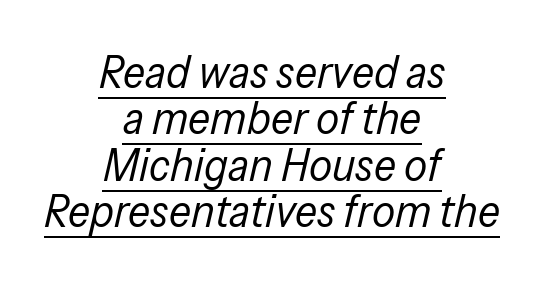
Q: Is the text bold? A: No.
Q: Is the text italic (slanted)? A: Yes, it leans right by about 13 degrees.
Q: Is the text underlined? A: Yes.
Q: How is the paragraph aligned? A: Centered.
Q: Is the spacing between letters normal or unusually wide? A: Normal.
Q: Is the spacing between lines tight, normal or loose? A: Tight.
Q: Width (condensed, normal, or wide)? A: Condensed.
Q: Stroke contrast? A: Low.
Q: x-height? A: Medium.
Q: Monospaced? A: No.
